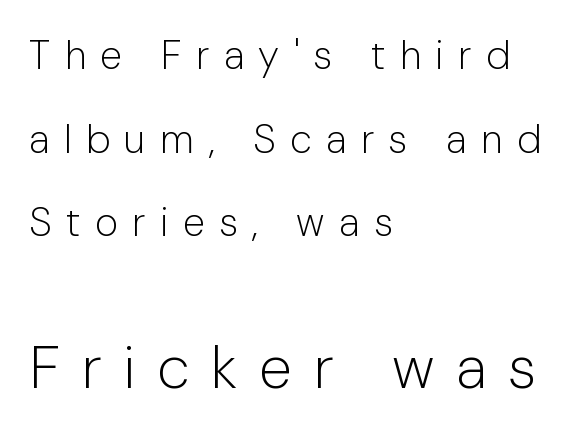
The image shows 60 px light sans-serif type, upright; set left-aligned, loose line spacing (2.09x), unusually wide letter spacing (+0.36 em), not underlined; the second (bottom) block is 1.5x larger; low stroke contrast and a medium x-height.
